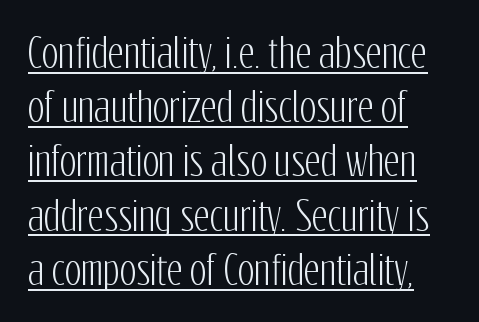
{"serif": "no", "italic": "no", "width": "condensed", "stroke_contrast": "low", "x_height": "medium", "monospaced": "no", "underline": "yes", "align": "left", "line_spacing": "normal", "line_spacing_ratio": 1.39, "letter_spacing": "normal", "letter_spacing_em": 0.0, "glyph_px": 39}
